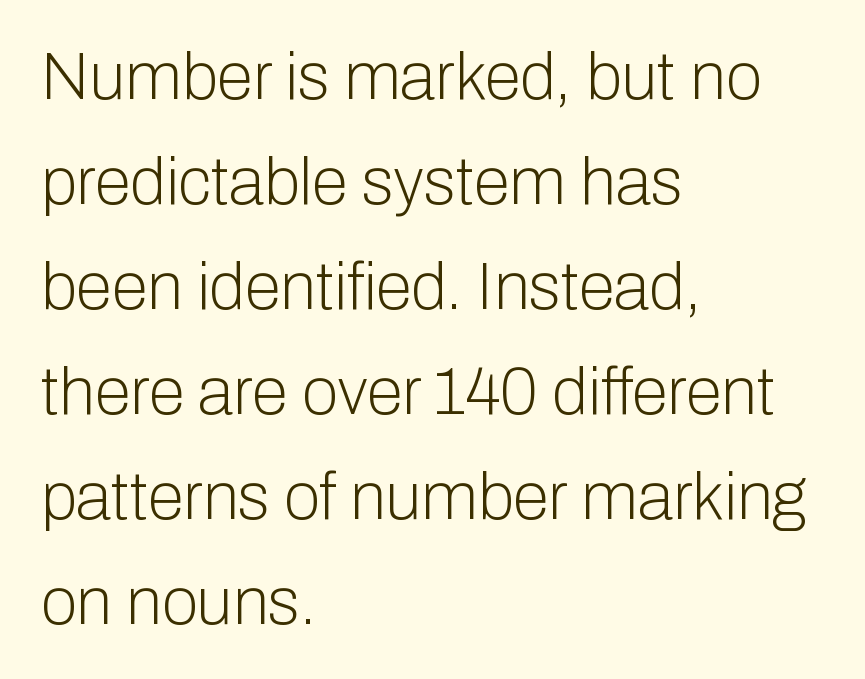
{"serif": "no", "italic": "no", "bold": "no", "weight": "light", "width": "normal", "stroke_contrast": "low", "x_height": "medium", "monospaced": "no", "underline": "no", "align": "left", "line_spacing": "normal", "line_spacing_ratio": 1.59, "letter_spacing": "normal", "letter_spacing_em": 0.0, "glyph_px": 66}
